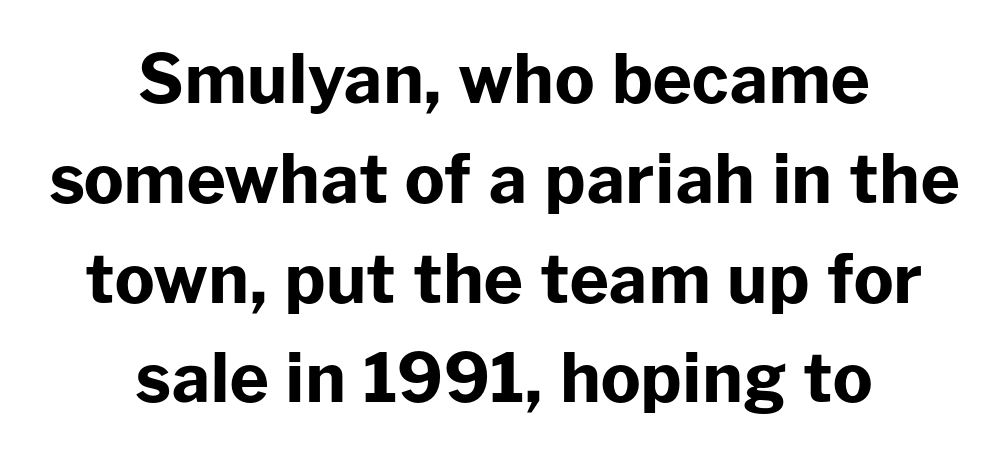
{"serif": "no", "italic": "no", "bold": "yes", "weight": "bold", "width": "normal", "stroke_contrast": "low", "x_height": "medium", "monospaced": "no", "underline": "no", "align": "center", "line_spacing": "normal", "line_spacing_ratio": 1.49, "letter_spacing": "normal", "letter_spacing_em": 0.0, "glyph_px": 67}
